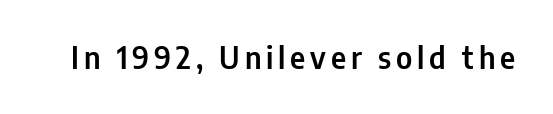
Q: Is the text italic (slanted)? A: No, it is upright.
Q: Is the typeface a serif or a sans-serif typeface? A: Sans-serif.
Q: Is the text underlined? A: No.
Q: Width (condensed, normal, or wide)? A: Condensed.
Q: Stroke contrast? A: Low.
Q: x-height? A: Medium.
Q: Monospaced? A: No.
